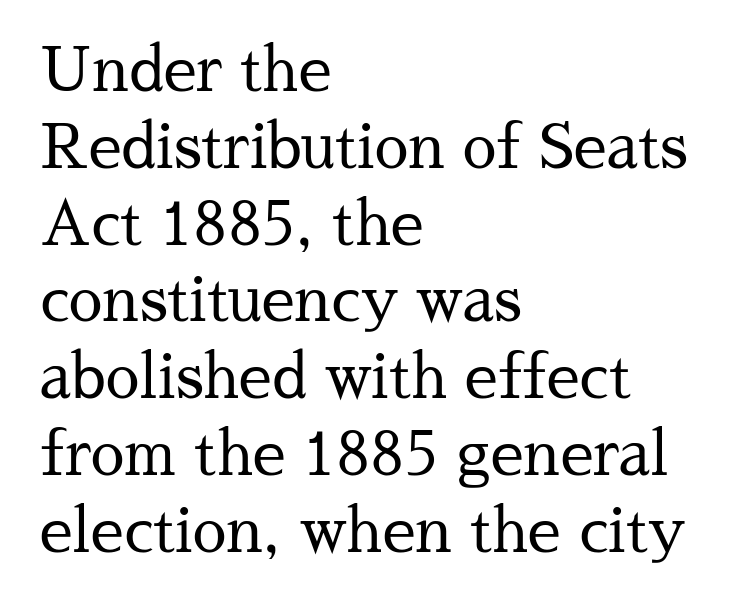
{"serif": "yes", "italic": "no", "bold": "no", "weight": "regular", "width": "normal", "stroke_contrast": "medium", "x_height": "medium", "monospaced": "no", "underline": "no", "align": "left", "line_spacing": "normal", "line_spacing_ratio": 1.28, "letter_spacing": "normal", "letter_spacing_em": 0.0, "glyph_px": 60}
